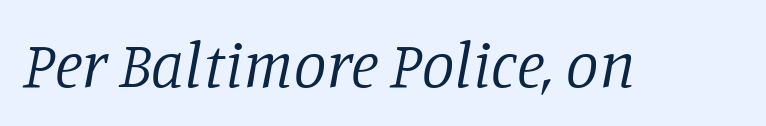
{"serif": "yes", "italic": "yes", "lean": "right", "slant_degrees": 11, "bold": "no", "weight": "regular", "width": "normal", "stroke_contrast": "low", "x_height": "large", "monospaced": "no", "underline": "no", "letter_spacing": "normal", "letter_spacing_em": 0.0, "glyph_px": 65}
